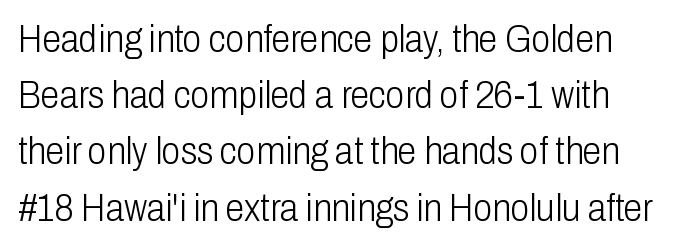
If you drew a line through each stem, it would be perfectly vertical. Are there feet on the stems? There aren't — it's a sans. Students, note that the glyphs here touch the page at normal intervals. Leading matches the norm, producing a regular column. Is this a heavy cut? Hardly; it is regular or lighter.
